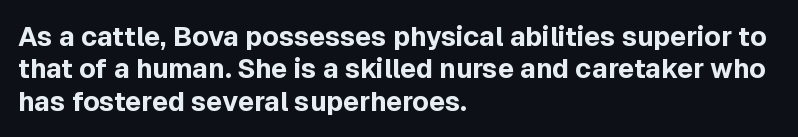
Q: Is the text bold? A: Yes.
Q: Is the text italic (slanted)? A: No, it is upright.
Q: Is the text underlined? A: No.
Q: How is the paragraph aligned? A: Left-aligned.
Q: Is the spacing between letters normal or unusually wide? A: Normal.
